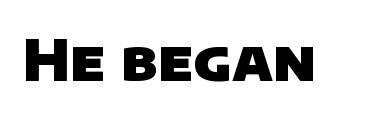
The horizontal fit of the characters is conventional and even. The gap between lines stays unmarked. Typographic density is high because the face is bold. Each letter keeps its own natural width here, so spacing adapts to shape. The characters display no serif detailing; their extremities are plain.
